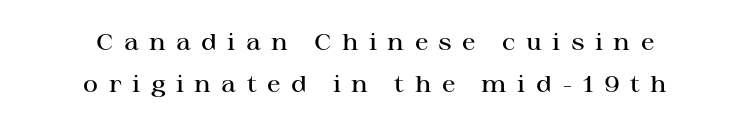
The image shows 23 px text type, upright; set centered, line spacing 1.84x, unusually wide letter spacing (+0.45 em), not underlined.
